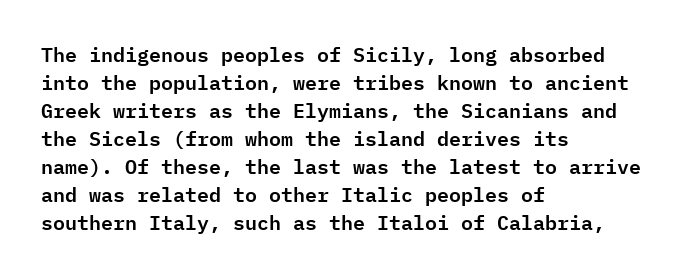
{"italic": "no", "underline": "no", "align": "left", "line_spacing": "normal", "line_spacing_ratio": 1.4, "letter_spacing": "normal", "letter_spacing_em": 0.0, "glyph_px": 20}
